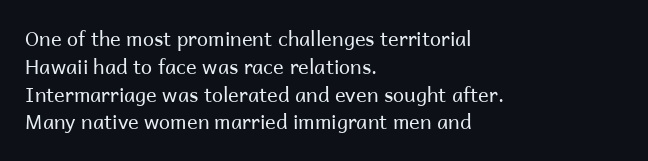
Q: Is the text bold? A: No.
Q: Is the text italic (slanted)? A: No, it is upright.
Q: Is the text underlined? A: No.
Q: How is the paragraph aligned? A: Left-aligned.
Q: Is the spacing between letters normal or unusually wide? A: Normal.
Q: Is the spacing between lines tight, normal or loose? A: Normal.
